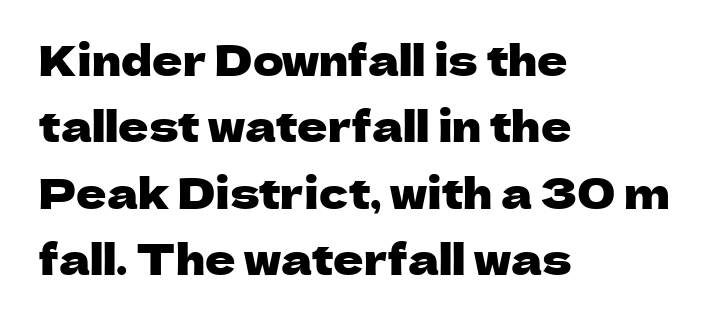
The image shows 42 px sans-serif type, upright; set left-aligned, normal line spacing (1.58x), normal letter spacing, not underlined; low stroke contrast and a medium x-height.
